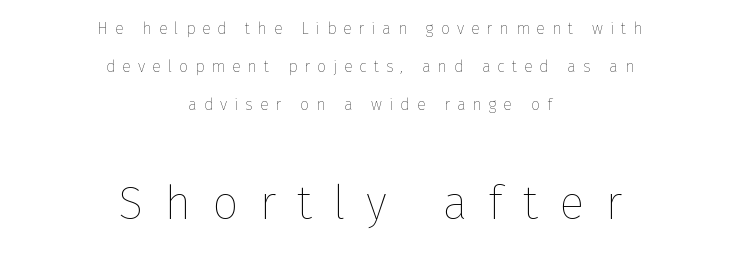
Q: Is the text bold? A: No.
Q: Is the text italic (slanted)? A: No, it is upright.
Q: Is the text underlined? A: No.
Q: How is the paragraph aligned? A: Centered.
Q: Is the spacing between letters normal or unusually wide? A: Unusually wide.
Q: Is the spacing between lines tight, normal or loose? A: Loose.
Q: Which block of text is set in a larger size, the first (top) or the second (bottom)? A: The second (bottom) one.
Q: Width (condensed, normal, or wide)? A: Normal.
Q: Stroke contrast? A: Low.
Q: x-height? A: Medium.
Q: Monospaced? A: No.
